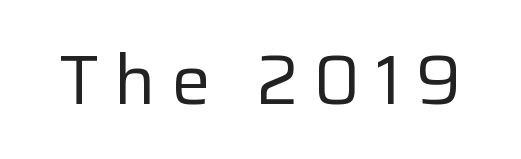
{"serif": "no", "italic": "no", "bold": "no", "weight": "regular", "width": "normal", "stroke_contrast": "low", "x_height": "medium", "monospaced": "no", "underline": "no", "letter_spacing": "wide", "letter_spacing_em": 0.21, "glyph_px": 70}
